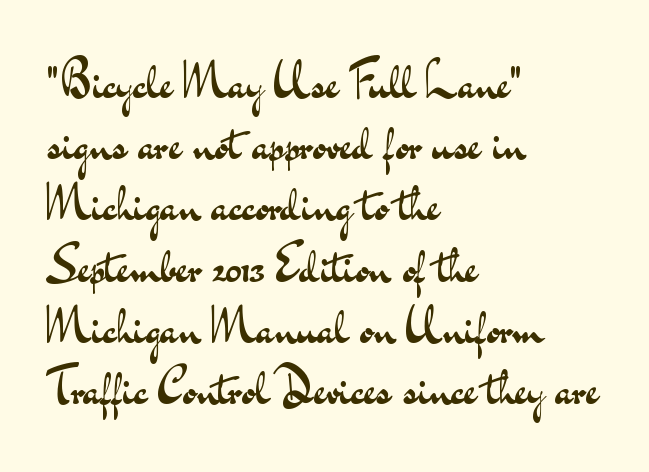
{"serif": "no", "bold": "no", "weight": "regular", "width": "wide", "stroke_contrast": "medium", "x_height": "small", "monospaced": "no", "underline": "no", "align": "left", "line_spacing": "normal", "line_spacing_ratio": 1.25, "letter_spacing": "normal", "letter_spacing_em": 0.0, "glyph_px": 49}
